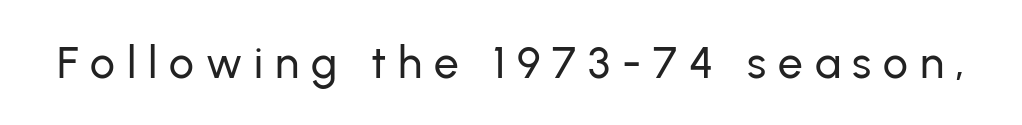
{"serif": "no", "italic": "no", "width": "normal", "stroke_contrast": "low", "x_height": "medium", "monospaced": "no", "underline": "no", "letter_spacing": "wide", "letter_spacing_em": 0.27, "glyph_px": 44}
